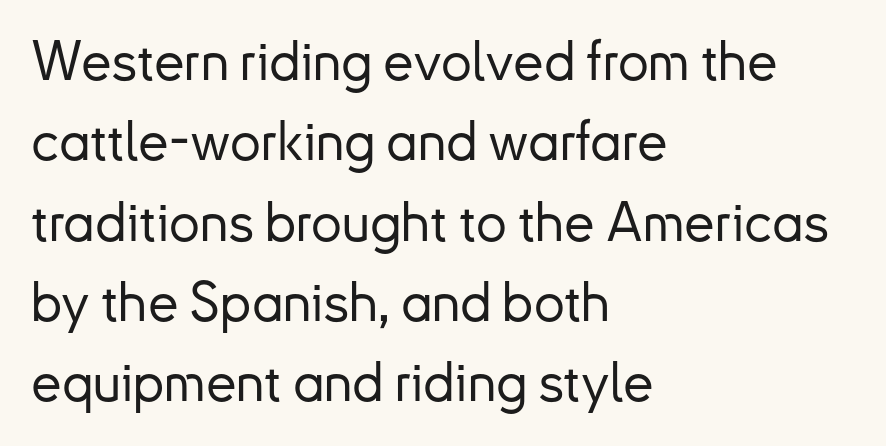
The image shows 55 px sans-serif type, upright; set left-aligned, normal line spacing (1.46x), normal letter spacing, not underlined; low stroke contrast and a small x-height.
